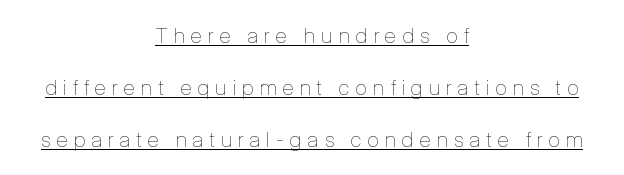
Q: Is the text bold? A: No.
Q: Is the text italic (slanted)? A: No, it is upright.
Q: Is the text underlined? A: Yes.
Q: How is the paragraph aligned? A: Centered.
Q: Is the spacing between letters normal or unusually wide? A: Unusually wide.
Q: Is the spacing between lines tight, normal or loose? A: Loose.
